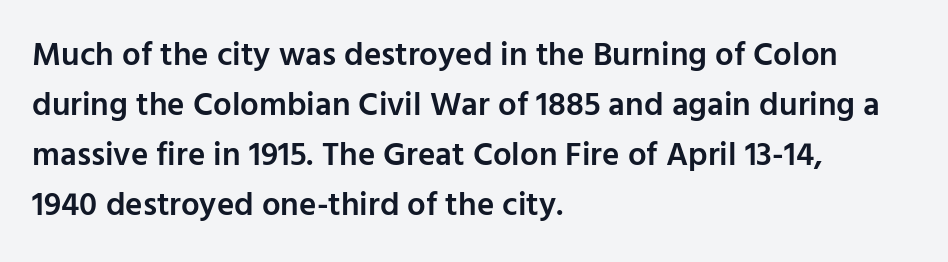
{"serif": "no", "italic": "no", "bold": "semi", "weight": "semibold", "width": "normal", "stroke_contrast": "low", "x_height": "medium", "monospaced": "no", "underline": "no", "align": "left", "line_spacing": "normal", "line_spacing_ratio": 1.52, "letter_spacing": "normal", "letter_spacing_em": 0.0, "glyph_px": 33}
